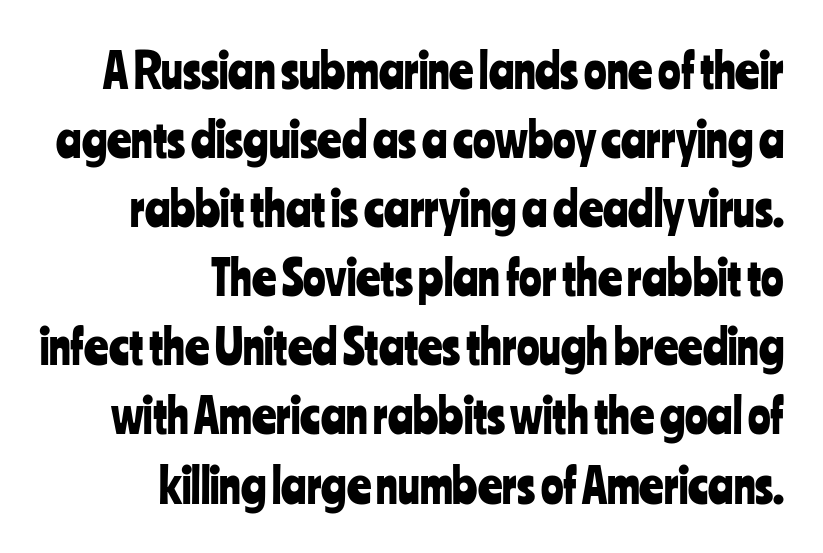
{"serif": "no", "italic": "no", "width": "condensed", "stroke_contrast": "low", "x_height": "medium", "monospaced": "no", "underline": "no", "align": "right", "line_spacing": "normal", "line_spacing_ratio": 1.47, "letter_spacing": "normal", "letter_spacing_em": 0.0, "glyph_px": 47}
